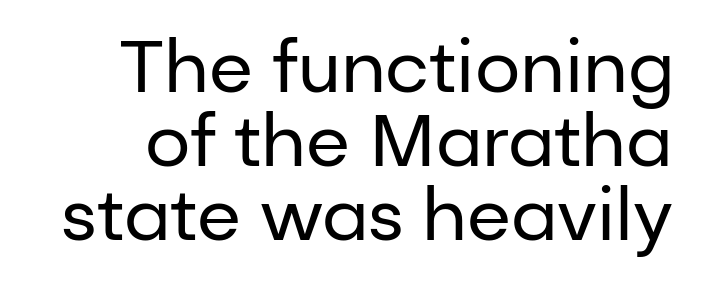
{"serif": "no", "italic": "no", "bold": "no", "weight": "regular", "width": "normal", "stroke_contrast": "low", "x_height": "medium", "monospaced": "no", "underline": "no", "line_spacing": "tight", "line_spacing_ratio": 1.03, "letter_spacing": "normal", "letter_spacing_em": 0.0, "glyph_px": 72}
